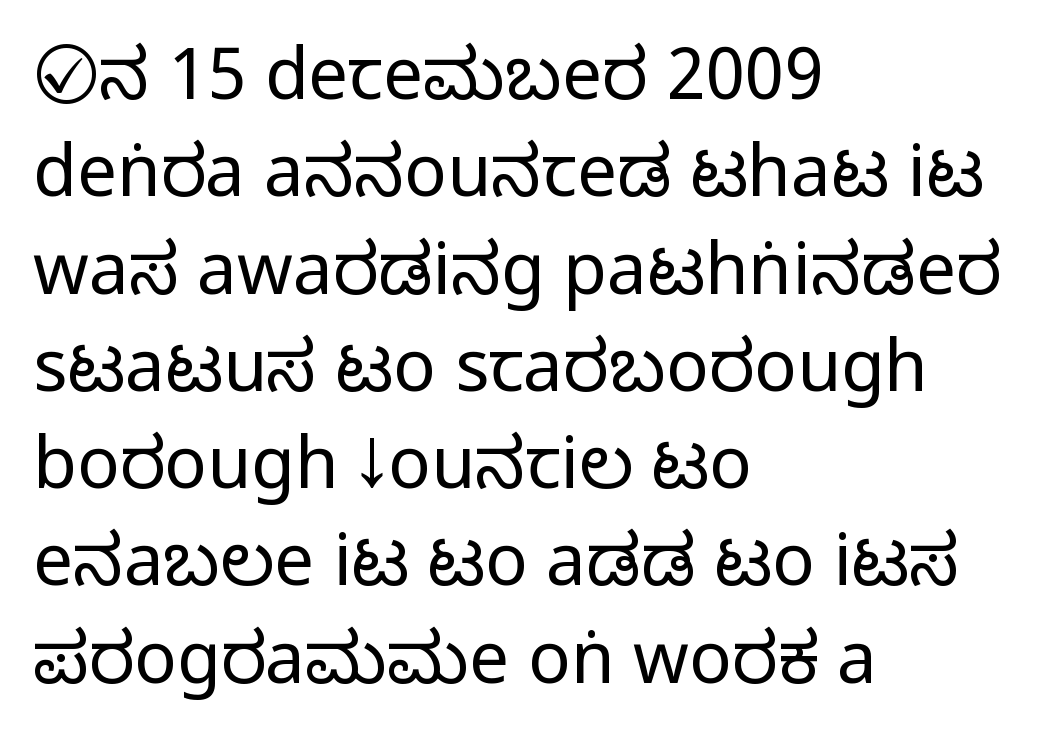
{"serif": "no", "italic": "no", "width": "condensed", "stroke_contrast": "medium", "monospaced": "no", "underline": "no", "align": "left", "line_spacing": "normal", "line_spacing_ratio": 1.37, "letter_spacing": "normal", "letter_spacing_em": 0.0, "glyph_px": 71}
